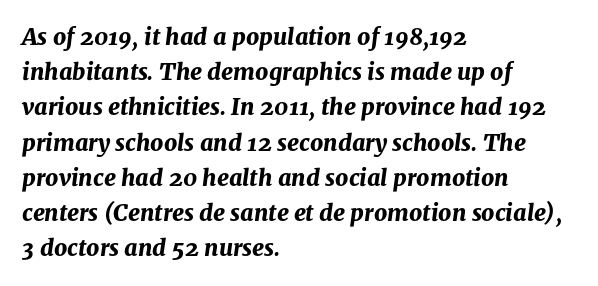
{"italic": "yes", "lean": "right", "slant_degrees": 8, "bold": "yes", "underline": "no", "align": "left", "line_spacing": "normal", "line_spacing_ratio": 1.53, "letter_spacing": "normal", "letter_spacing_em": 0.0, "glyph_px": 23}
